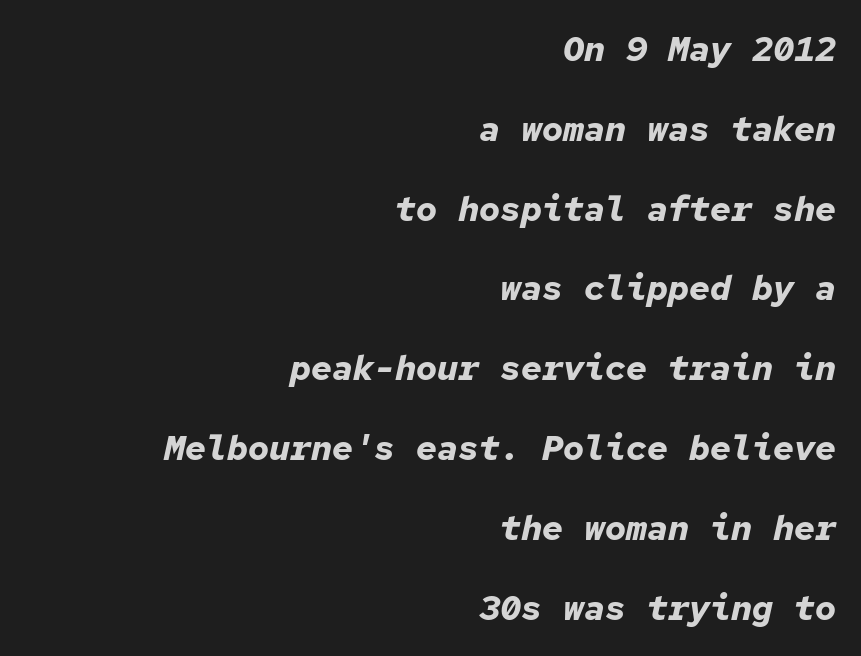
Q: Is the text bold? A: Yes.
Q: Is the text italic (slanted)? A: Yes, it leans right by about 12 degrees.
Q: Is the text underlined? A: No.
Q: How is the paragraph aligned? A: Right-aligned.
Q: Is the spacing between letters normal or unusually wide? A: Normal.
Q: Is the spacing between lines tight, normal or loose? A: Loose.
Q: Width (condensed, normal, or wide)? A: Normal.
Q: Stroke contrast? A: Low.
Q: x-height? A: Medium.
Q: Monospaced? A: Yes.
